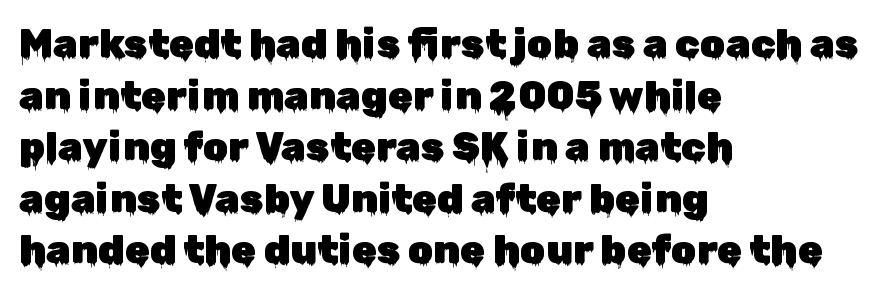
The image shows 40 px sans-serif type, upright; set left-aligned, normal line spacing (1.29x), normal letter spacing, not underlined; low stroke contrast and a medium x-height.
